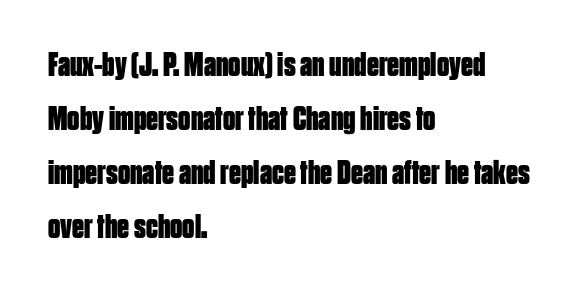
Q: Is the text bold? A: Yes.
Q: Is the text italic (slanted)? A: No, it is upright.
Q: Is the typeface a serif or a sans-serif typeface? A: Sans-serif.
Q: Is the text underlined? A: No.
Q: How is the paragraph aligned? A: Left-aligned.
Q: Is the spacing between letters normal or unusually wide? A: Normal.
Q: Is the spacing between lines tight, normal or loose? A: Normal.
Q: Width (condensed, normal, or wide)? A: Condensed.
Q: Stroke contrast? A: Low.
Q: x-height? A: Large.
Q: Monospaced? A: No.
